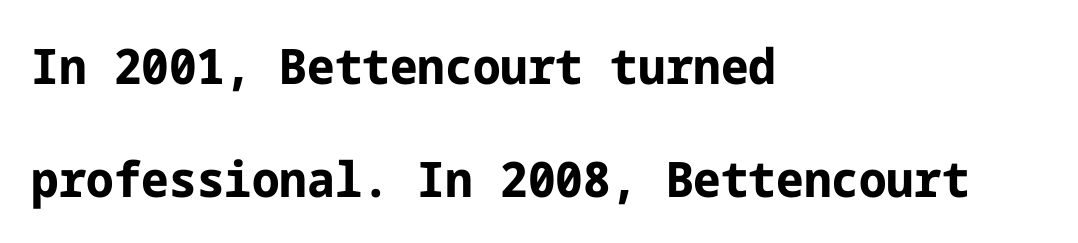
{"serif": "no", "italic": "no", "bold": "yes", "weight": "bold", "width": "normal", "stroke_contrast": "low", "x_height": "medium", "underline": "no", "align": "left", "line_spacing": "loose", "line_spacing_ratio": 2.3, "letter_spacing": "normal", "letter_spacing_em": 0.0, "glyph_px": 49}
